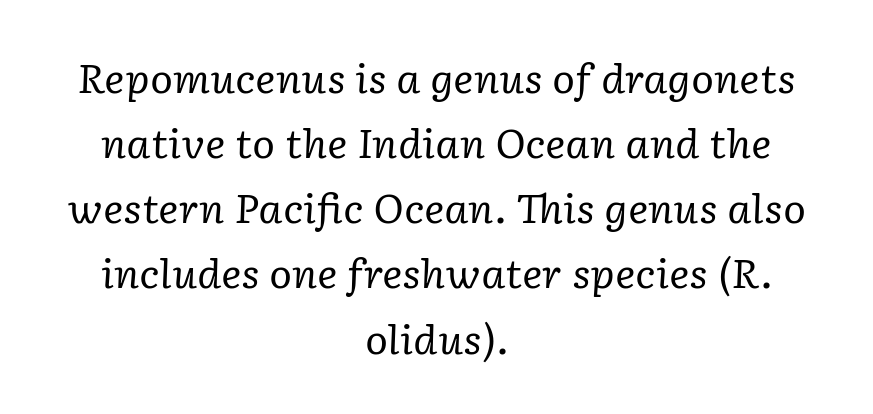
Q: Is the text bold? A: No.
Q: Is the text italic (slanted)? A: Yes, it leans right by about 2 degrees.
Q: Is the typeface a serif or a sans-serif typeface? A: Serif.
Q: Is the text underlined? A: No.
Q: How is the paragraph aligned? A: Centered.
Q: Is the spacing between letters normal or unusually wide? A: Normal.
Q: Is the spacing between lines tight, normal or loose? A: Normal.
Q: Width (condensed, normal, or wide)? A: Normal.
Q: Stroke contrast? A: Low.
Q: x-height? A: Medium.
Q: Monospaced? A: No.
